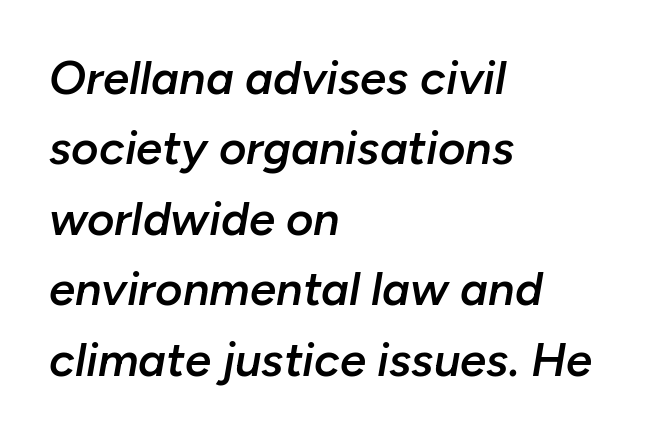
{"italic": "yes", "lean": "right", "slant_degrees": 10, "bold": "semi", "weight": "semibold", "width": "normal", "stroke_contrast": "low", "x_height": "medium", "monospaced": "no", "underline": "no", "align": "left", "line_spacing": "normal", "line_spacing_ratio": 1.5, "letter_spacing": "normal", "letter_spacing_em": 0.0, "glyph_px": 47}
